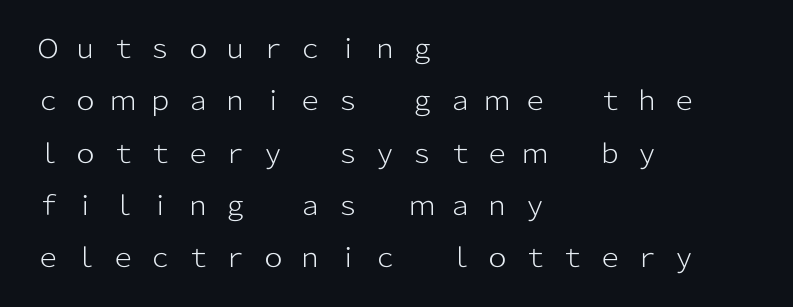
{"italic": "no", "bold": "no", "underline": "no", "align": "left", "line_spacing": "loose", "line_spacing_ratio": 2.01, "letter_spacing": "wide", "letter_spacing_em": 0.44, "glyph_px": 26}
